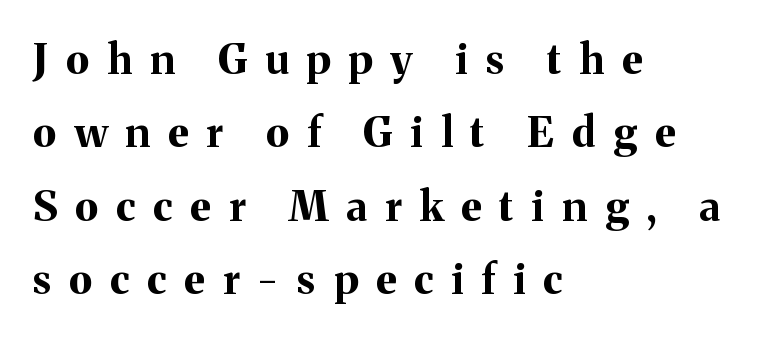
{"serif": "yes", "italic": "no", "bold": "yes", "weight": "bold", "width": "normal", "stroke_contrast": "medium", "x_height": "medium", "monospaced": "no", "underline": "no", "align": "left", "line_spacing_ratio": 1.79, "letter_spacing": "wide", "letter_spacing_em": 0.44, "glyph_px": 41}
